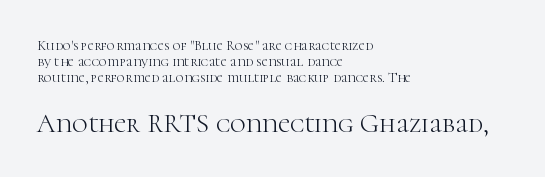
The image shows 27 px text type, upright; set left-aligned, tight line spacing (1.15x), normal letter spacing, not underlined; the second (bottom) block is 1.93x larger.
